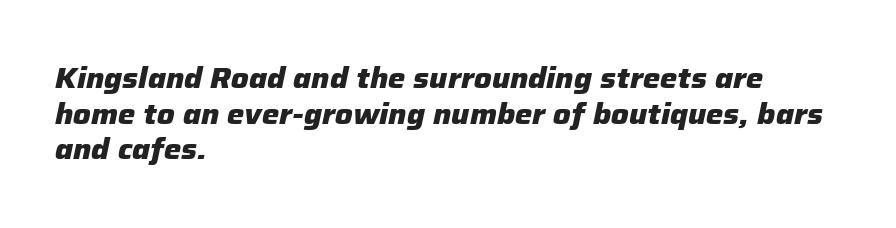
Q: Is the text bold? A: Yes.
Q: Is the text italic (slanted)? A: Yes, it leans right by about 12 degrees.
Q: Is the text underlined? A: No.
Q: How is the paragraph aligned? A: Left-aligned.
Q: Is the spacing between letters normal or unusually wide? A: Normal.
Q: Width (condensed, normal, or wide)? A: Normal.
Q: Stroke contrast? A: Low.
Q: x-height? A: Medium.
Q: Monospaced? A: No.
